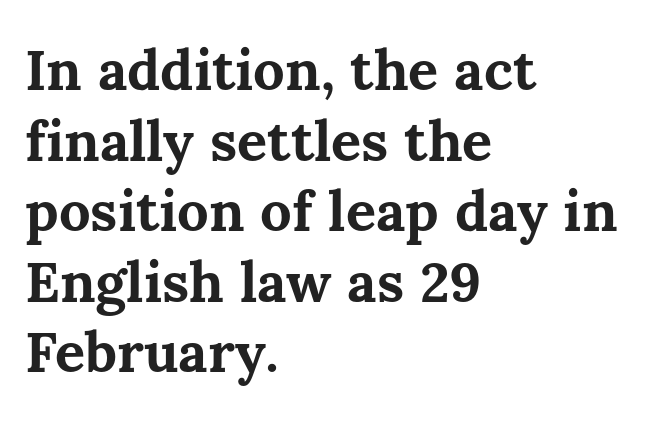
{"italic": "no", "bold": "yes", "weight": "bold", "width": "normal", "stroke_contrast": "medium", "x_height": "medium", "monospaced": "no", "underline": "no", "align": "left", "line_spacing": "normal", "line_spacing_ratio": 1.26, "letter_spacing": "normal", "letter_spacing_em": 0.0, "glyph_px": 56}
